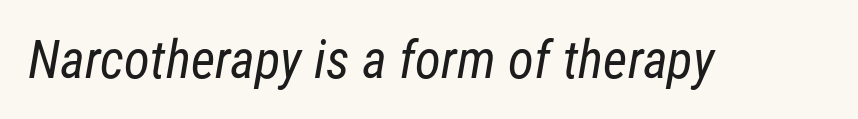
Q: Is the text bold? A: No.
Q: Is the typeface a serif or a sans-serif typeface? A: Sans-serif.
Q: Is the text underlined? A: No.
Q: Is the spacing between letters normal or unusually wide? A: Normal.
Q: Width (condensed, normal, or wide)? A: Condensed.
Q: Stroke contrast? A: Low.
Q: x-height? A: Medium.
Q: Monospaced? A: No.
